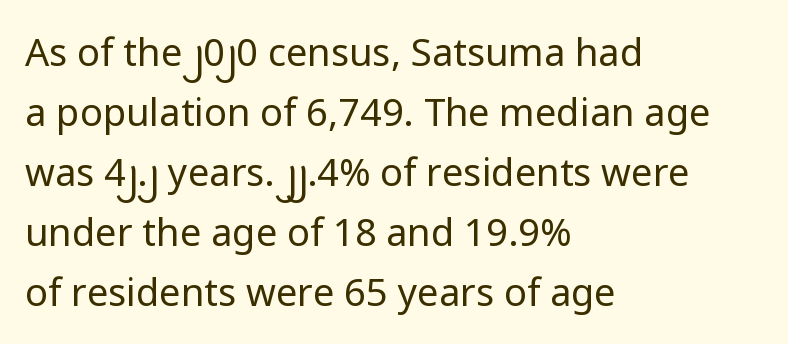
Rows of type keep a routine distance in the vertical direction. The face used here is proportionally spaced, like ordinary book or web type. A roman cut, with each character standing at attention. All the whitespace from short lines collects on the right.
